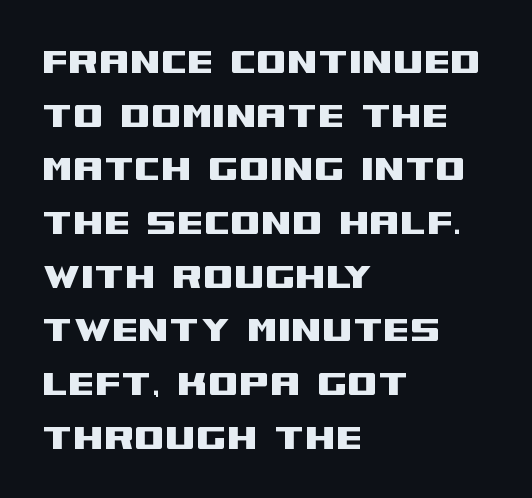
Q: Is the text italic (slanted)? A: No, it is upright.
Q: Is the typeface a serif or a sans-serif typeface? A: Sans-serif.
Q: Is the text underlined? A: No.
Q: How is the paragraph aligned? A: Left-aligned.
Q: Is the spacing between letters normal or unusually wide? A: Normal.
Q: Width (condensed, normal, or wide)? A: Wide.
Q: Stroke contrast? A: Medium.
Q: x-height? A: Large.
Q: Monospaced? A: No.
